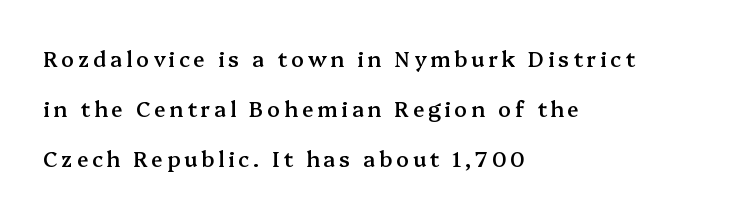
The image shows 21 px text type, upright; set left-aligned, loose line spacing (2.37x), not underlined.
